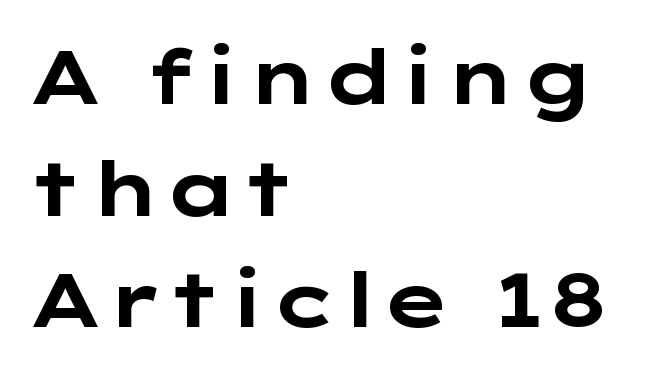
How would I describe the line gaps? Plain and ordinary. These lines are set flush left with a ragged right edge. Students, note that the glyphs here touch the page at normal intervals. Are there feet on the stems? There aren't — it's a sans.
